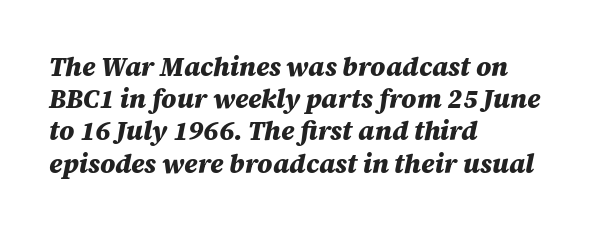
Does the weight exceed regular? Yes, all the way to bold. Underlining? Definitely not there. Left-aligned paragraph, ragged on the right. Does extra space separate the letters? No, they use regular spacing. An italicized treatment has been applied to the whole sample.
